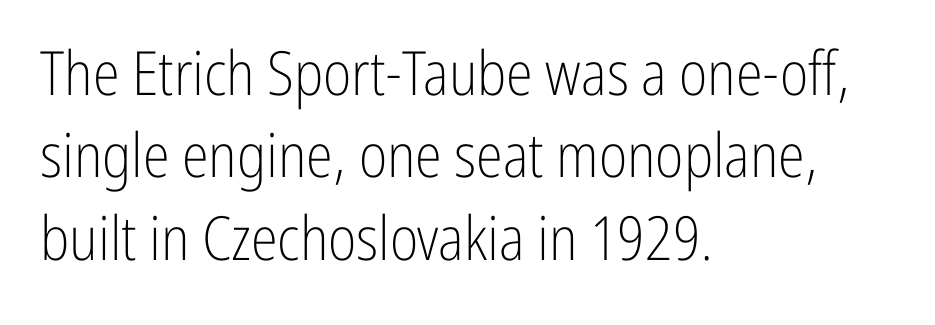
Nope, not italic — everything's standing straight. The characters are drawn with everyday or finer stroke widths. Just letters on the line, the space beneath them empty. Leading matches the norm, producing a regular column.
